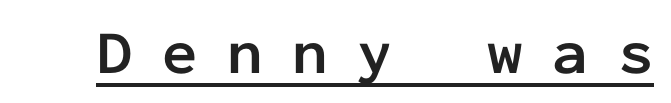
The image shows 63 px semibold sans-serif type, upright, monospaced; set unusually wide letter spacing (+0.47 em), underlined; low stroke contrast and a medium x-height.
